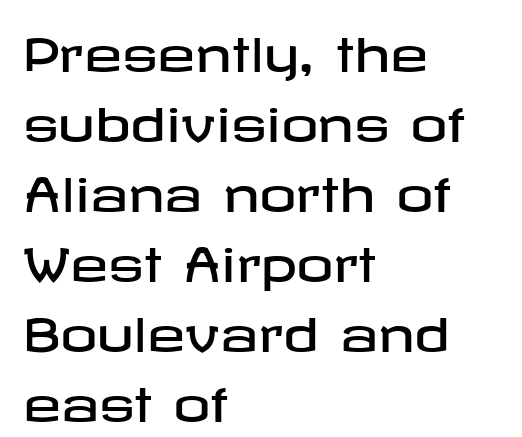
Q: Is the text italic (slanted)? A: No, it is upright.
Q: Is the typeface a serif or a sans-serif typeface? A: Sans-serif.
Q: Is the text underlined? A: No.
Q: How is the paragraph aligned? A: Left-aligned.
Q: Is the spacing between letters normal or unusually wide? A: Normal.
Q: Is the spacing between lines tight, normal or loose? A: Normal.
Q: Width (condensed, normal, or wide)? A: Wide.
Q: Stroke contrast? A: Low.
Q: x-height? A: Medium.
